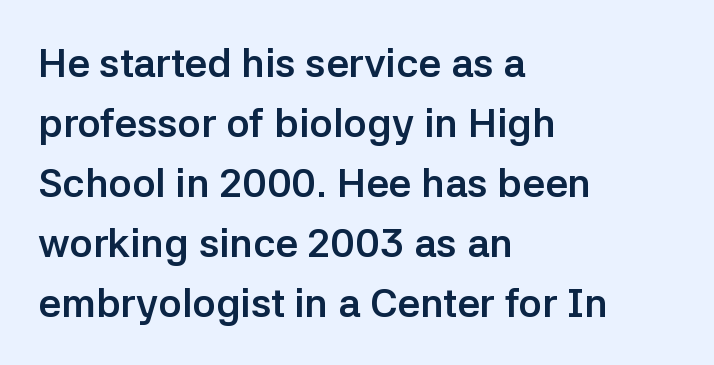
{"serif": "no", "italic": "no", "bold": "yes", "weight": "semibold", "width": "normal", "stroke_contrast": "low", "x_height": "medium", "monospaced": "no", "underline": "no", "align": "left", "line_spacing": "normal", "line_spacing_ratio": 1.5, "letter_spacing": "normal", "letter_spacing_em": 0.0, "glyph_px": 40}
